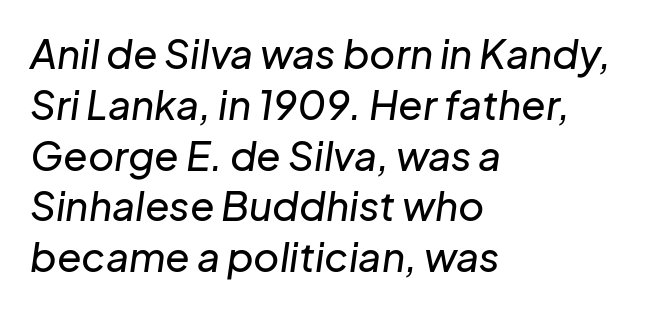
{"italic": "yes", "lean": "right", "slant_degrees": 8, "width": "normal", "stroke_contrast": "low", "x_height": "medium", "monospaced": "no", "underline": "no", "align": "left", "line_spacing": "normal", "line_spacing_ratio": 1.27, "letter_spacing": "normal", "letter_spacing_em": 0.0, "glyph_px": 40}
